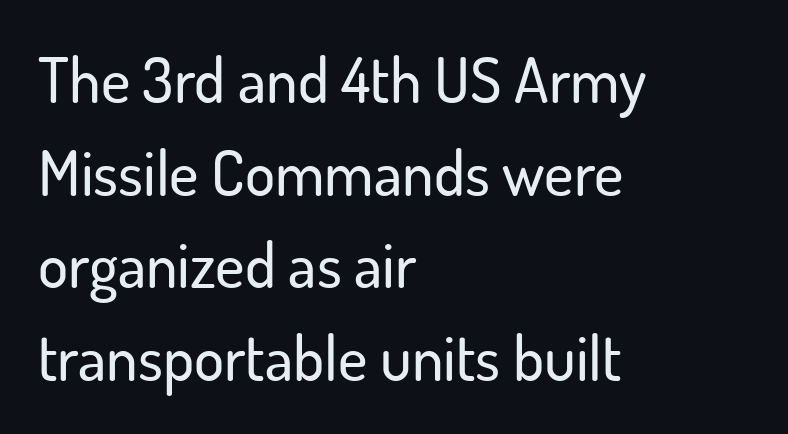
The line texture is even and compact thanks to regular tracking. The space between consecutive lines is moderate. Grotesque or geometric, the face here clearly has no serifs. The text block is weighted toward the left margin, trailing off unevenly rightward. Descenders hang freely into open space.
